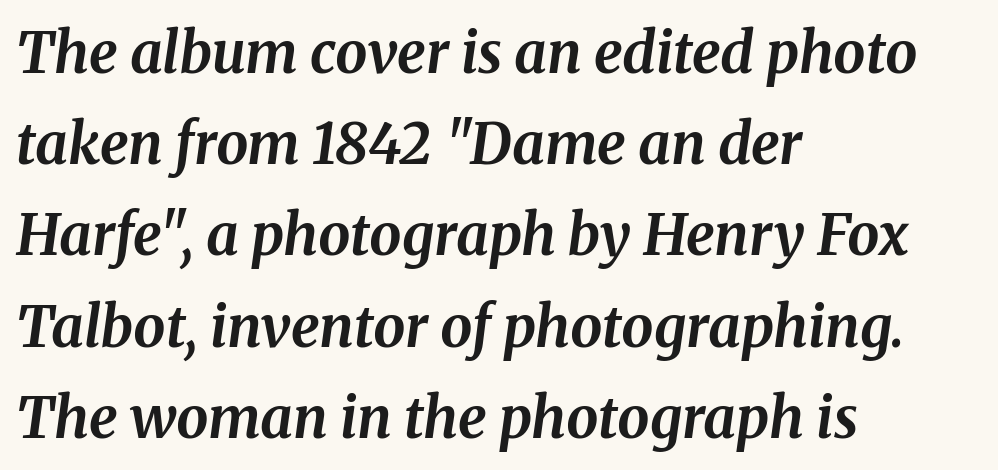
Q: Is the text bold? A: Yes.
Q: Is the text italic (slanted)? A: Yes, it leans right by about 8 degrees.
Q: Is the text underlined? A: No.
Q: How is the paragraph aligned? A: Left-aligned.
Q: Is the spacing between letters normal or unusually wide? A: Normal.
Q: Is the spacing between lines tight, normal or loose? A: Normal.
Q: Width (condensed, normal, or wide)? A: Normal.
Q: Stroke contrast? A: Medium.
Q: x-height? A: Medium.
Q: Monospaced? A: No.
